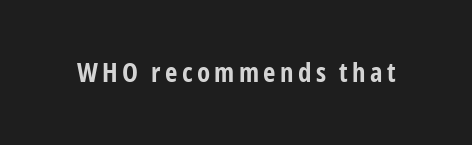
The image shows 27 px bold type, upright; set not underlined.
